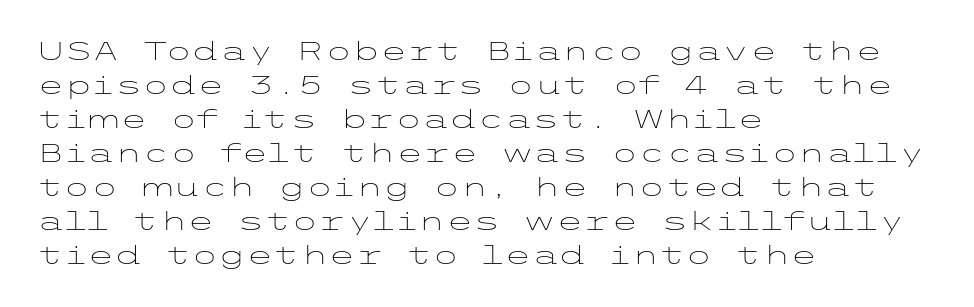
Q: Is the text bold? A: No.
Q: Is the text italic (slanted)? A: No, it is upright.
Q: Is the text underlined? A: No.
Q: How is the paragraph aligned? A: Left-aligned.
Q: Is the spacing between letters normal or unusually wide? A: Normal.
Q: Is the spacing between lines tight, normal or loose? A: Normal.
